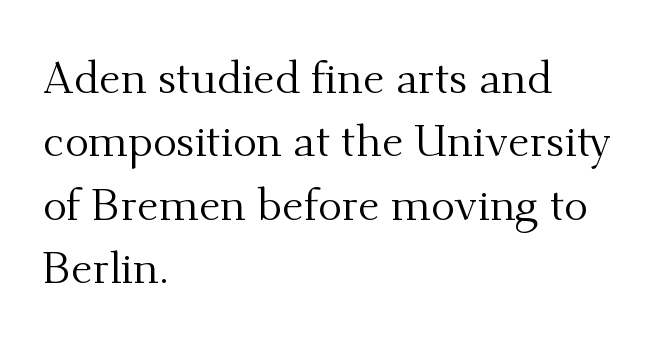
A classic flush-left, rag-right setting is used for this passage. Designer's note — italics off, roman on. Think of a printed novel: that variable character pitch is what you see here. Letter spacing: default.
